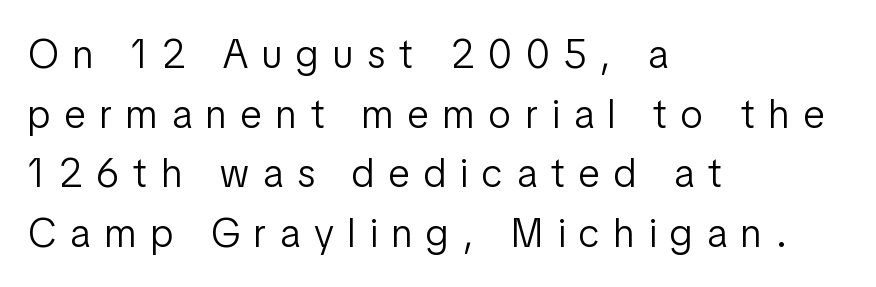
{"serif": "no", "italic": "no", "bold": "no", "weight": "light", "width": "condensed", "stroke_contrast": "low", "x_height": "medium", "monospaced": "no", "underline": "no", "align": "left", "line_spacing": "normal", "line_spacing_ratio": 1.49, "letter_spacing": "wide", "letter_spacing_em": 0.36, "glyph_px": 40}
